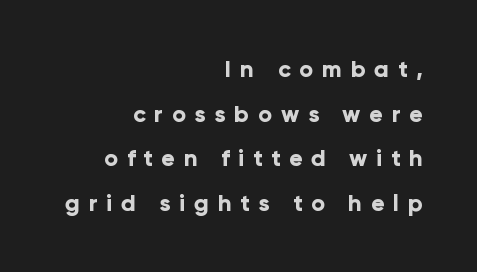
Q: Is the text bold? A: Yes.
Q: Is the text italic (slanted)? A: No, it is upright.
Q: Is the text underlined? A: No.
Q: How is the paragraph aligned? A: Right-aligned.
Q: Is the spacing between letters normal or unusually wide? A: Unusually wide.
Q: Is the spacing between lines tight, normal or loose? A: Loose.
